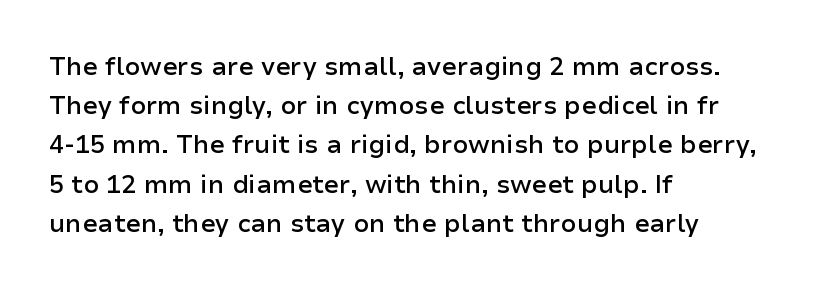
A bare baseline throughout the passage. The sample has been set in demibold, a notch under bold. The paragraph shown leans on its left margin. When letters stand straight like this, we call the style roman or upright. The space between consecutive lines is moderate.
